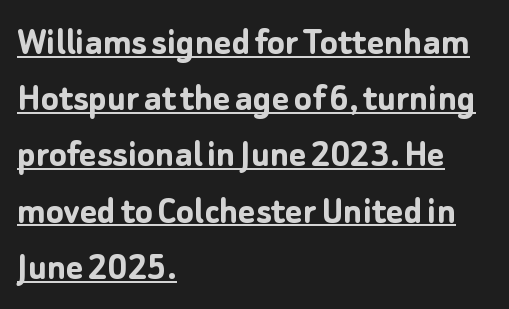
{"serif": "no", "italic": "no", "bold": "yes", "weight": "semibold", "width": "normal", "stroke_contrast": "low", "x_height": "medium", "monospaced": "no", "underline": "yes", "align": "left", "line_spacing": "normal", "line_spacing_ratio": 1.37, "letter_spacing": "normal", "letter_spacing_em": 0.0, "glyph_px": 41}
